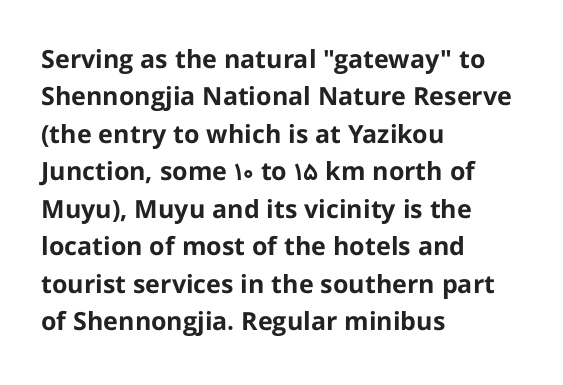
The image shows 25 px bold type, upright; set left-aligned, normal line spacing (1.5x), normal letter spacing, not underlined.
